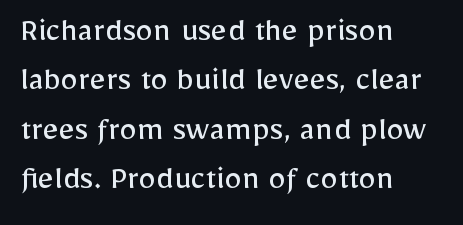
{"serif": "no", "italic": "no", "bold": "no", "weight": "regular", "width": "normal", "stroke_contrast": "low", "x_height": "medium", "monospaced": "no", "underline": "no", "align": "left", "line_spacing": "normal", "line_spacing_ratio": 1.41, "letter_spacing": "normal", "letter_spacing_em": 0.0, "glyph_px": 35}
